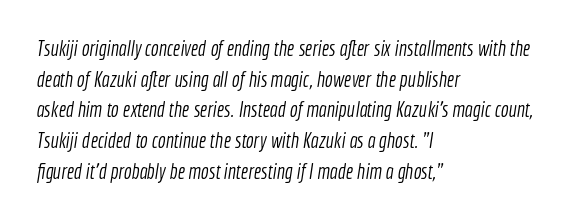
Q: Is the text bold? A: No.
Q: Is the text underlined? A: No.
Q: How is the paragraph aligned? A: Left-aligned.
Q: Is the spacing between letters normal or unusually wide? A: Normal.
Q: Is the spacing between lines tight, normal or loose? A: Normal.
